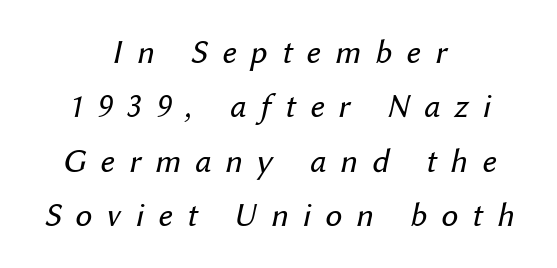
The image shows 34 px regular-weight type, italic (leaning right); set centered, normal line spacing (1.6x), unusually wide letter spacing (+0.42 em), not underlined; medium stroke contrast and a medium x-height.
